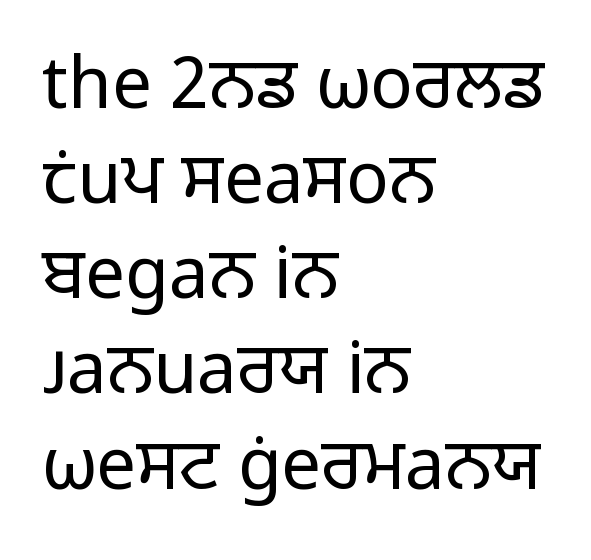
{"serif": "no", "italic": "no", "bold": "no", "weight": "regular", "width": "normal", "stroke_contrast": "low", "x_height": "medium", "monospaced": "no", "underline": "no", "align": "left", "line_spacing": "normal", "line_spacing_ratio": 1.34, "letter_spacing": "normal", "letter_spacing_em": 0.0, "glyph_px": 71}
